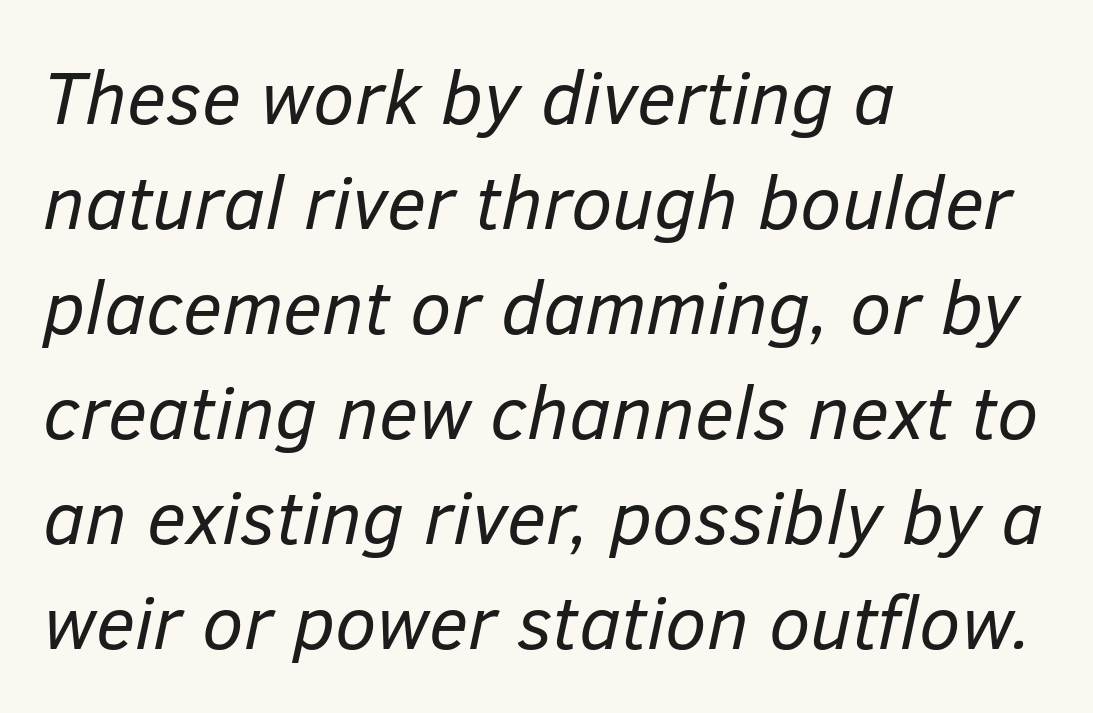
This is not heavy type; no bold has been used. Here the designer chose a conventional face with non-uniform glyph widths. Line starts are locked; line ends wander. Evenly set lines give the paragraph a standard silhouette.
